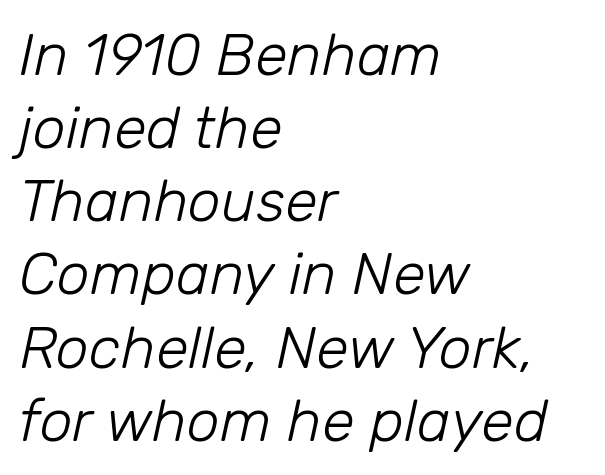
Q: Is the text bold? A: No.
Q: Is the text italic (slanted)? A: Yes, it leans right by about 12 degrees.
Q: Is the text underlined? A: No.
Q: How is the paragraph aligned? A: Left-aligned.
Q: Is the spacing between letters normal or unusually wide? A: Normal.
Q: Width (condensed, normal, or wide)? A: Normal.
Q: Stroke contrast? A: Low.
Q: x-height? A: Medium.
Q: Monospaced? A: No.
